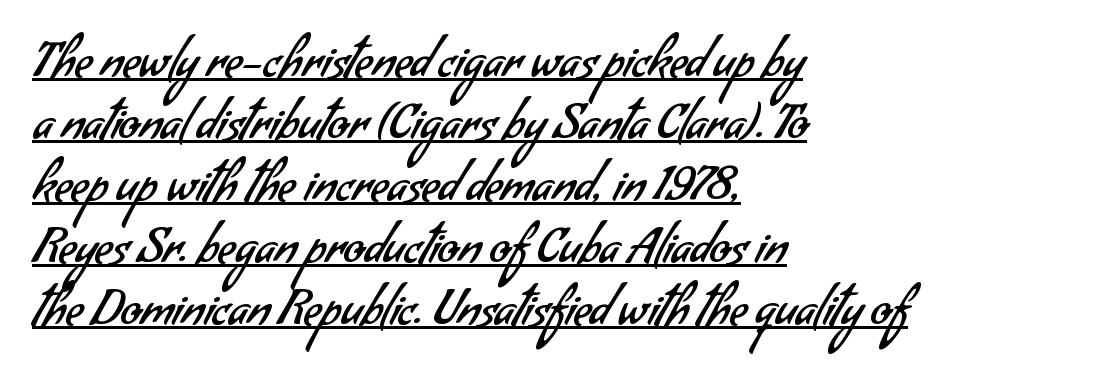
The image shows 48 px regular-weight sans-serif type; set left-aligned, normal line spacing (1.29x), normal letter spacing, underlined; low stroke contrast and a small x-height.
